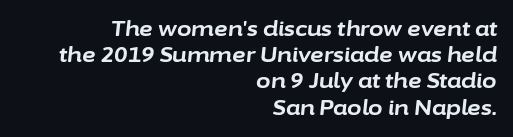
The image shows 21 px bold type, italic (leaning right); set right-aligned, normal line spacing (1.25x), normal letter spacing, not underlined.
